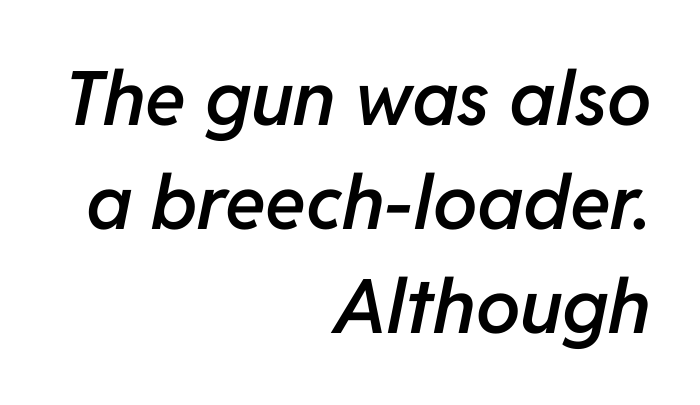
Q: Is the text bold? A: Semi-bold.
Q: Is the text italic (slanted)? A: Yes, it leans right by about 11 degrees.
Q: Is the text underlined? A: No.
Q: How is the paragraph aligned? A: Right-aligned.
Q: Is the spacing between letters normal or unusually wide? A: Normal.
Q: Is the spacing between lines tight, normal or loose? A: Normal.
Q: Width (condensed, normal, or wide)? A: Normal.
Q: Stroke contrast? A: Low.
Q: x-height? A: Medium.
Q: Monospaced? A: No.
